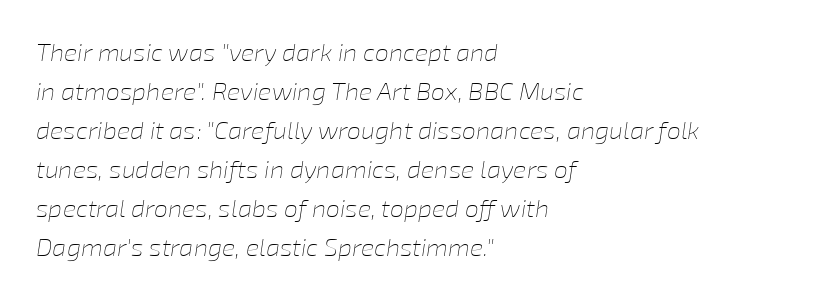
This sample is left-justified, so line endings fall wherever the words run out. Weight class: somewhere from thin through regular. The glyphs are unaccompanied by any horizontal stroke below them. In terms of letterspacing, this is plain default setting.
